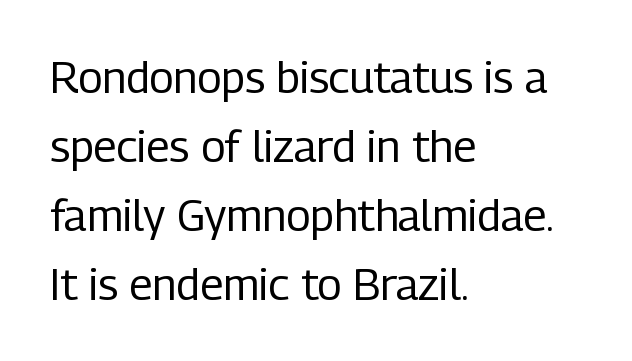
Look at the bottom of the vertical strokes: they stop flat, with no serifs. Typeset ragged right — the left edge is the straight one. A typesetter would call this leading conventional body-copy spacing. No chunkiness to these letters — they're not bold.
